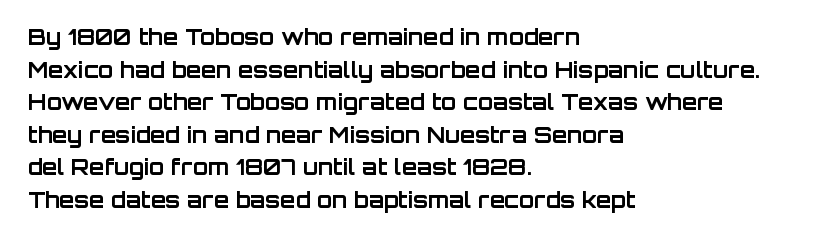
{"italic": "no", "bold": "yes", "underline": "no", "align": "left", "line_spacing": "normal", "line_spacing_ratio": 1.48, "letter_spacing": "normal", "letter_spacing_em": 0.0, "glyph_px": 22}
